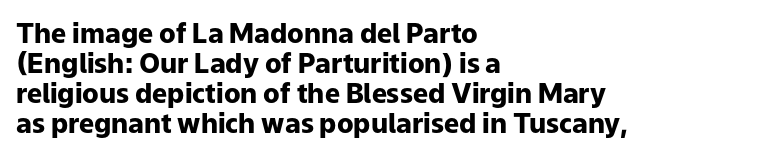
Q: Is the text bold? A: Yes.
Q: Is the text italic (slanted)? A: No, it is upright.
Q: Is the text underlined? A: No.
Q: How is the paragraph aligned? A: Left-aligned.
Q: Is the spacing between letters normal or unusually wide? A: Normal.
Q: Is the spacing between lines tight, normal or loose? A: Tight.
